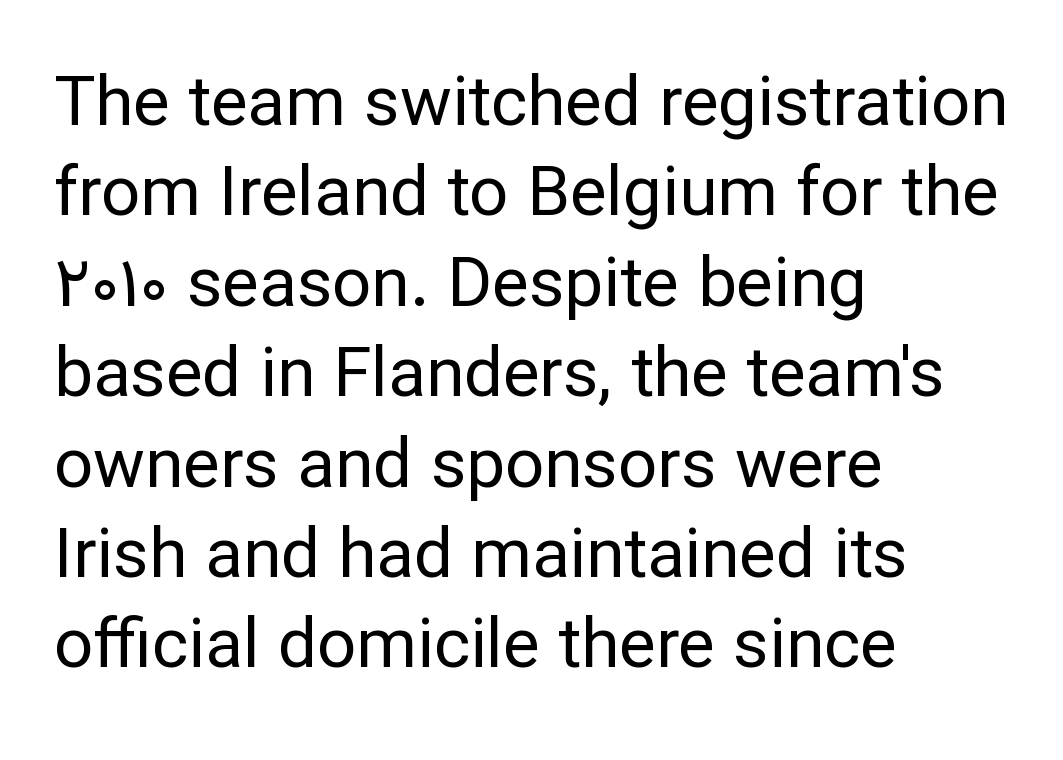
Type without underlining. The rendering keeps characters at their native spacing. Weight: not bold — regular or lighter. Notice how descenders clear the ascenders below comfortably — that's standard leading. Upright lettering throughout. Each letter keeps its own natural width here, so spacing adapts to shape.
